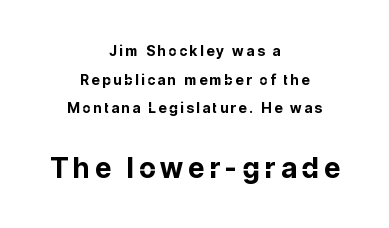
Each letter's strokes conclude bluntly, with no projecting serifs. The string is rendered with underlining switched off. Compared with an ordinary text face, these strokes are far heavier — a full bold. Size contrast runs from small at the top to large at the bottom.
